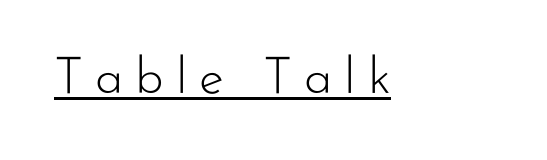
Each letter keeps its own natural width here, so spacing adapts to shape. A light-to-regular cut is what we see here. The words here are underlined. Look at the tracking — it's clearly loosened, letters drifting apart. Note: no serifs on the glyphs. You can tell it's not italic because the verticals are truly vertical.
